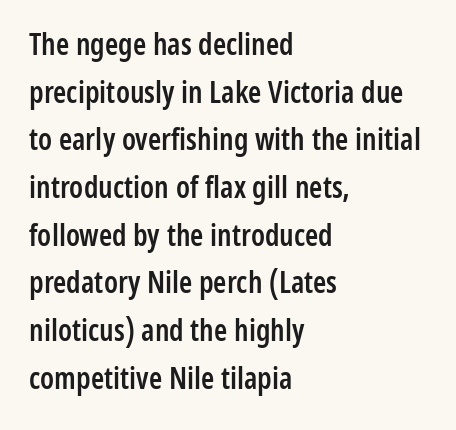
The letters advance in unequal steps, a hallmark of proportional type. Leading: standard. I'd describe the lettering as semibold — firm but not a full bold. The letters carry no serifs — their stems end cleanly without finishing strokes. Does the copy run flush right? No — it runs flush left.
